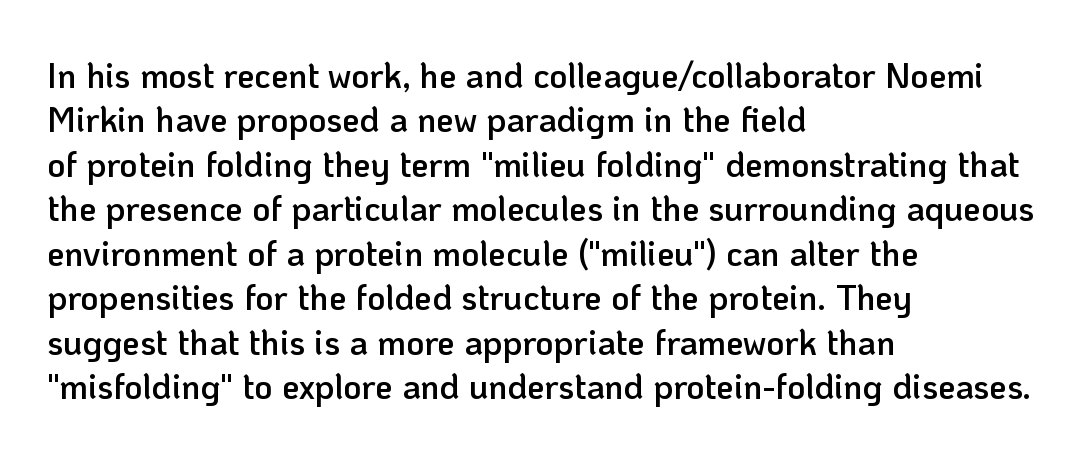
Q: Is the text bold? A: Semi-bold.
Q: Is the text italic (slanted)? A: No, it is upright.
Q: Is the typeface a serif or a sans-serif typeface? A: Sans-serif.
Q: Is the text underlined? A: No.
Q: How is the paragraph aligned? A: Left-aligned.
Q: Is the spacing between letters normal or unusually wide? A: Normal.
Q: Is the spacing between lines tight, normal or loose? A: Normal.
Q: Width (condensed, normal, or wide)? A: Normal.
Q: Stroke contrast? A: Low.
Q: x-height? A: Medium.
Q: Monospaced? A: No.
